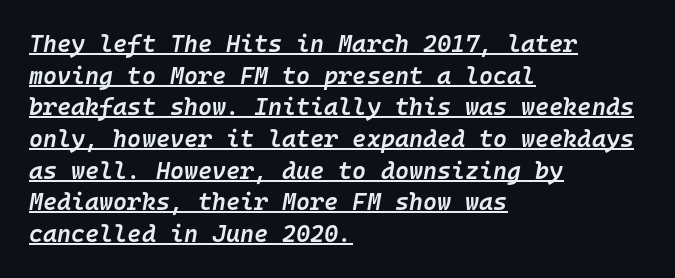
Vertical spacing — default. The lines are quadded left. Here the glyphs are tracked normally, forming tight word shapes. The passage shown is semibold, sitting just below true bold. Emphasis is given by a line drawn under the lettering.
